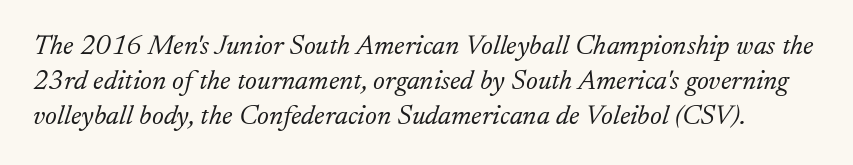
The image shows 28 px light serif type, italic (leaning right); set normal line spacing (1.25x), normal letter spacing, not underlined; low stroke contrast and a small x-height.
